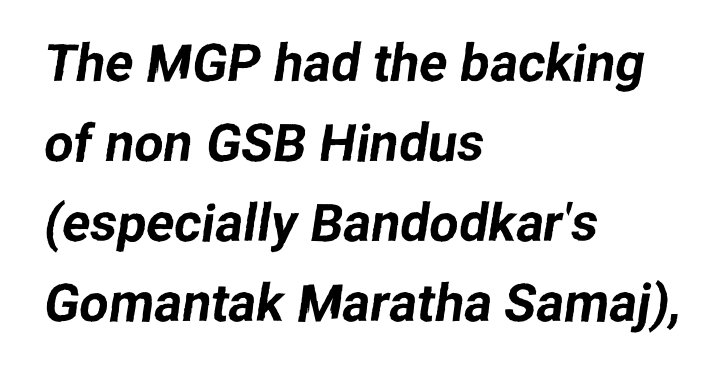
{"serif": "no", "width": "normal", "stroke_contrast": "low", "x_height": "medium", "monospaced": "no", "underline": "no", "align": "left", "line_spacing": "normal", "line_spacing_ratio": 1.54, "letter_spacing": "normal", "letter_spacing_em": 0.0, "glyph_px": 52}
